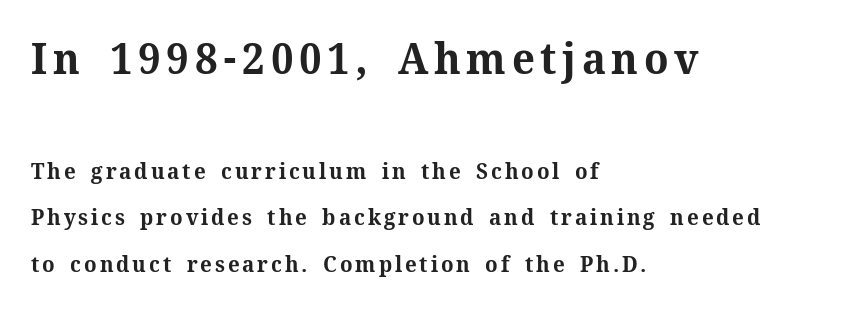
Q: Is the text bold? A: Yes.
Q: Is the text italic (slanted)? A: No, it is upright.
Q: Is the typeface a serif or a sans-serif typeface? A: Serif.
Q: Is the text underlined? A: No.
Q: How is the paragraph aligned? A: Left-aligned.
Q: Is the spacing between lines tight, normal or loose? A: Loose.
Q: Which block of text is set in a larger size, the first (top) or the second (bottom)? A: The first (top) one.
Q: Width (condensed, normal, or wide)? A: Normal.
Q: Stroke contrast? A: Medium.
Q: x-height? A: Medium.
Q: Monospaced? A: No.
